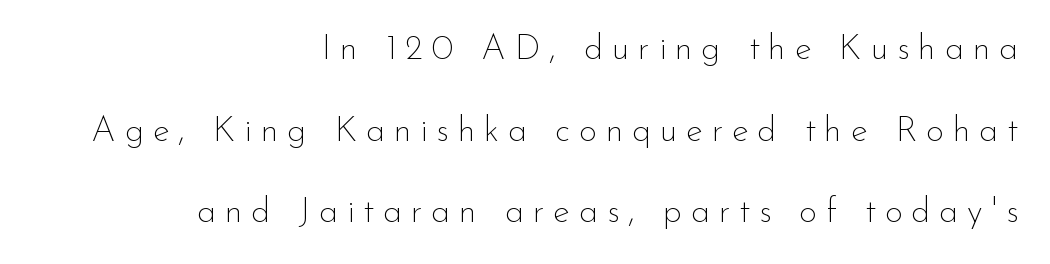
The image shows 35 px thin sans-serif type, upright; set right-aligned, loose line spacing (2.33x), unusually wide letter spacing (+0.25 em), not underlined; low stroke contrast and a small x-height.
